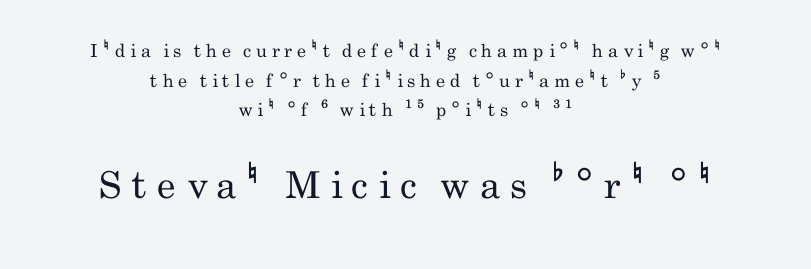
Q: Is the text bold? A: No.
Q: Is the text italic (slanted)? A: No, it is upright.
Q: Is the typeface a serif or a sans-serif typeface? A: Sans-serif.
Q: Is the text underlined? A: No.
Q: How is the paragraph aligned? A: Centered.
Q: Is the spacing between letters normal or unusually wide? A: Unusually wide.
Q: Is the spacing between lines tight, normal or loose? A: Normal.
Q: Which block of text is set in a larger size, the first (top) or the second (bottom)? A: The second (bottom) one.
Q: Width (condensed, normal, or wide)? A: Condensed.
Q: Stroke contrast? A: Low.
Q: x-height? A: Small.
Q: Monospaced? A: No.
